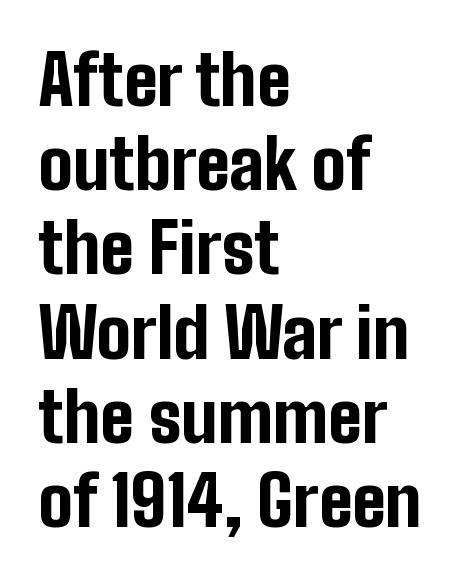
The image shows 69 px bold, condensed sans-serif type, upright; set left-aligned, line spacing 1.22x, normal letter spacing, not underlined; low stroke contrast and a medium x-height.
